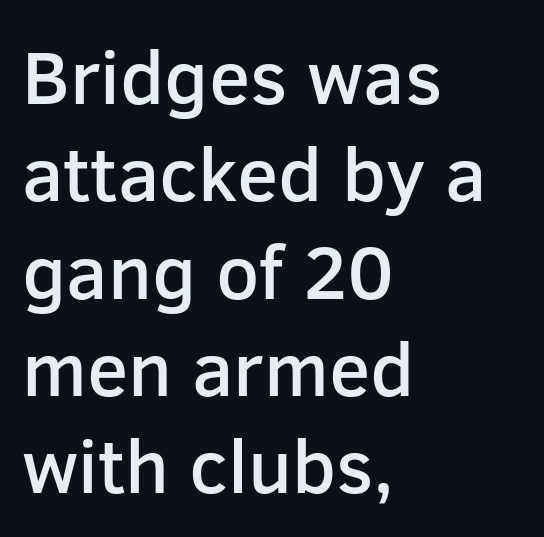
Q: Is the text bold? A: Semi-bold.
Q: Is the text italic (slanted)? A: No, it is upright.
Q: Is the typeface a serif or a sans-serif typeface? A: Sans-serif.
Q: Is the text underlined? A: No.
Q: How is the paragraph aligned? A: Left-aligned.
Q: Is the spacing between letters normal or unusually wide? A: Normal.
Q: Is the spacing between lines tight, normal or loose? A: Normal.
Q: Width (condensed, normal, or wide)? A: Normal.
Q: Stroke contrast? A: Low.
Q: x-height? A: Medium.
Q: Monospaced? A: No.
